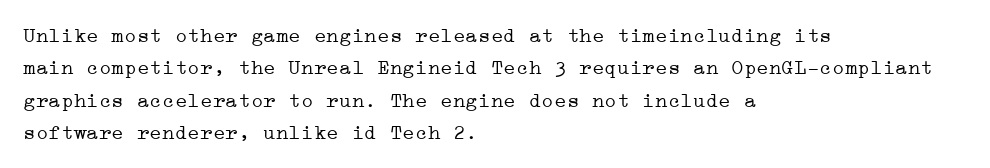
Words float on clear page, feet unadorned. Letters have the restrained weight of plain body copy at most. Horizontal alignment here is leftward, the default for most running prose. Whoever set this chose a conventional vertical rhythm. This sample uses an upright cut, with every glyph sitting square on the baseline.
